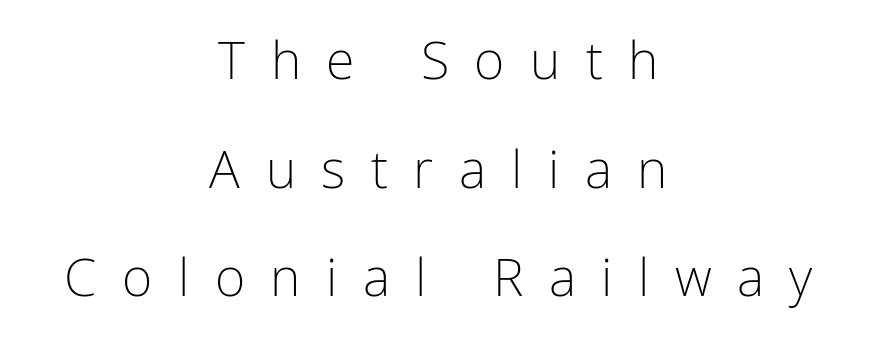
{"serif": "no", "italic": "no", "bold": "no", "weight": "light", "width": "normal", "stroke_contrast": "low", "x_height": "medium", "monospaced": "no", "underline": "no", "align": "center", "line_spacing": "loose", "line_spacing_ratio": 2.09, "letter_spacing": "wide", "letter_spacing_em": 0.49, "glyph_px": 52}
